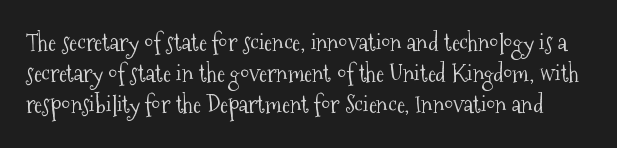
{"italic": "no", "bold": "no", "underline": "no", "line_spacing": "normal", "line_spacing_ratio": 1.29, "letter_spacing": "normal", "letter_spacing_em": 0.0, "glyph_px": 24}
